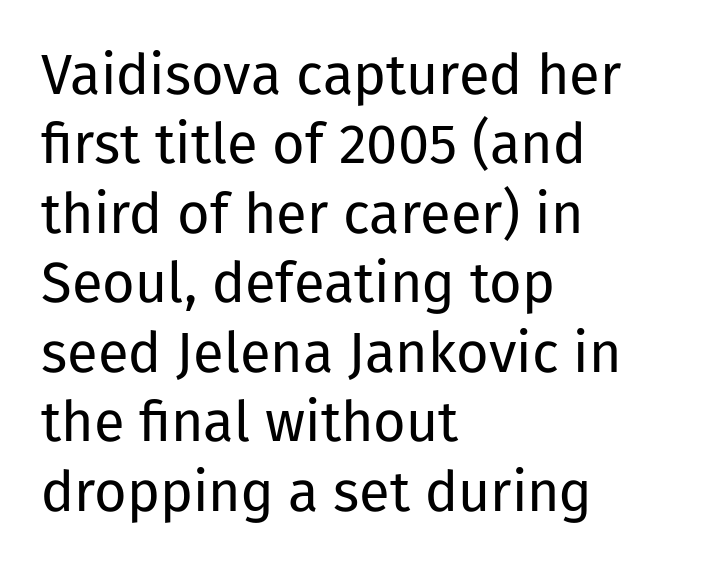
The image shows 56 px regular-weight sans-serif type, upright; set left-aligned, line spacing 1.24x, normal letter spacing, not underlined; low stroke contrast and a medium x-height.
